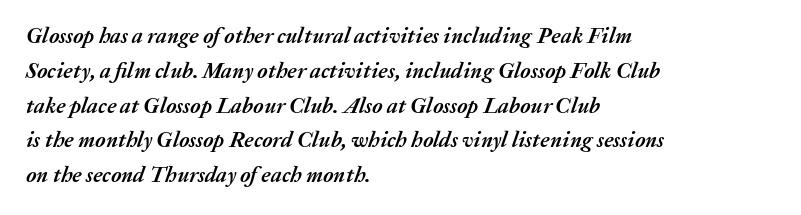
The foot of each line stays bare and open. These lines stack with their left ends in a neat column. In terms of posture, this sample is oblique. The type is set solid horizontally, with unmodified tracking. Does the weight exceed regular? Yes, all the way to bold. Horizontal bands of white between lines are of average thickness.
